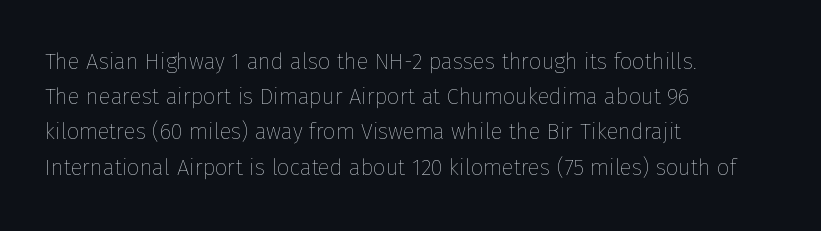
{"italic": "no", "bold": "no", "underline": "no", "align": "left", "line_spacing": "normal", "line_spacing_ratio": 1.6, "letter_spacing": "normal", "letter_spacing_em": 0.0, "glyph_px": 22}
